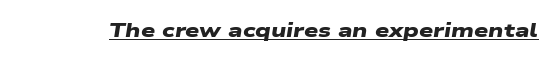
The sample's only ornament is a line tracing under the words. Heavy-handed strokes throughout: this text is bold. Tracking here is standard; glyphs follow each other at the usual distance.
